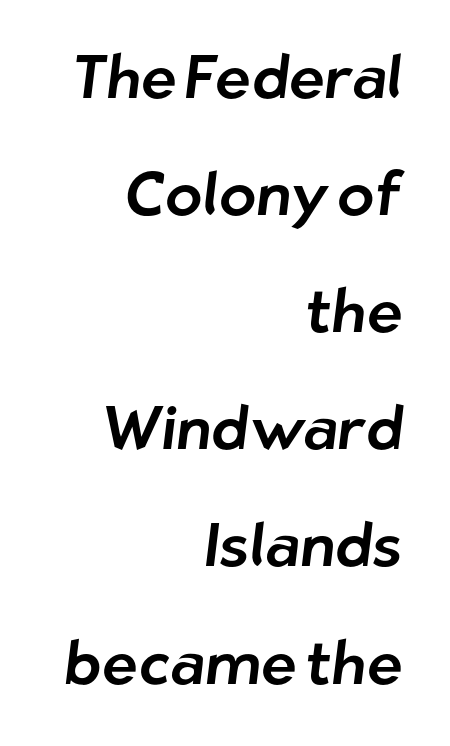
The image shows 61 px sans-serif type; set right-aligned, loose line spacing (1.92x), normal letter spacing, not underlined; low stroke contrast and a medium x-height.
